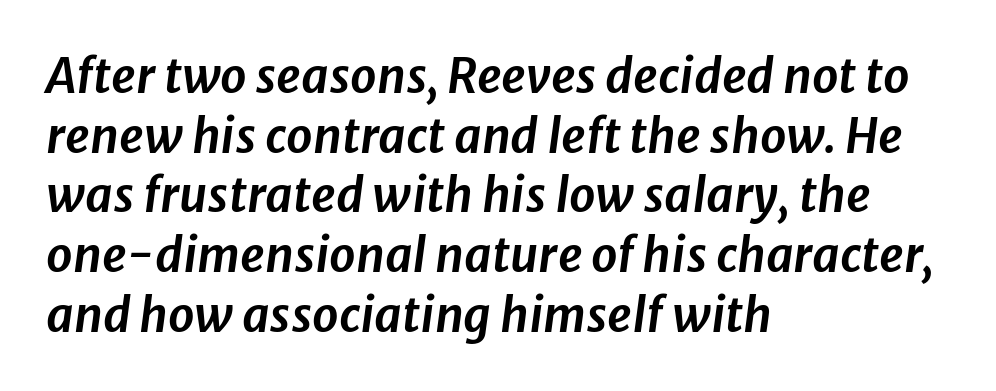
{"italic": "yes", "lean": "right", "slant_degrees": 8, "width": "normal", "stroke_contrast": "low", "x_height": "medium", "monospaced": "no", "underline": "no", "align": "left", "line_spacing": "normal", "line_spacing_ratio": 1.27, "letter_spacing": "normal", "letter_spacing_em": 0.0, "glyph_px": 47}
